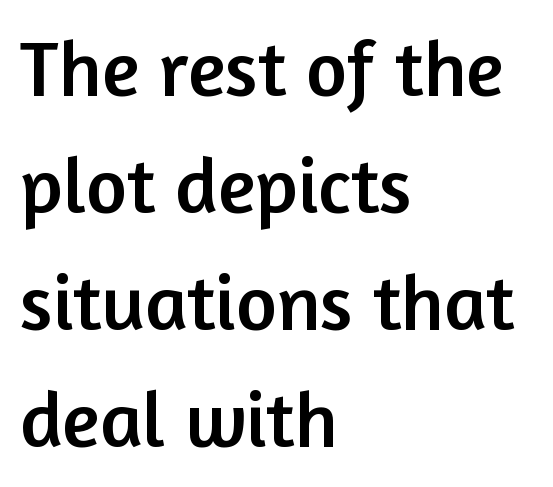
Q: Is the text italic (slanted)? A: No, it is upright.
Q: Is the typeface a serif or a sans-serif typeface? A: Sans-serif.
Q: Is the text underlined? A: No.
Q: How is the paragraph aligned? A: Left-aligned.
Q: Is the spacing between letters normal or unusually wide? A: Normal.
Q: Is the spacing between lines tight, normal or loose? A: Normal.
Q: Width (condensed, normal, or wide)? A: Normal.
Q: Stroke contrast? A: Low.
Q: x-height? A: Medium.
Q: Monospaced? A: No.
